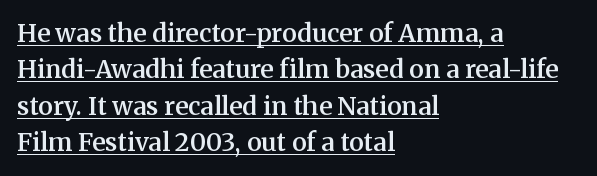
Q: Is the text bold? A: Semi-bold.
Q: Is the text italic (slanted)? A: No, it is upright.
Q: Is the text underlined? A: Yes.
Q: How is the paragraph aligned? A: Left-aligned.
Q: Is the spacing between letters normal or unusually wide? A: Normal.
Q: Is the spacing between lines tight, normal or loose? A: Normal.
